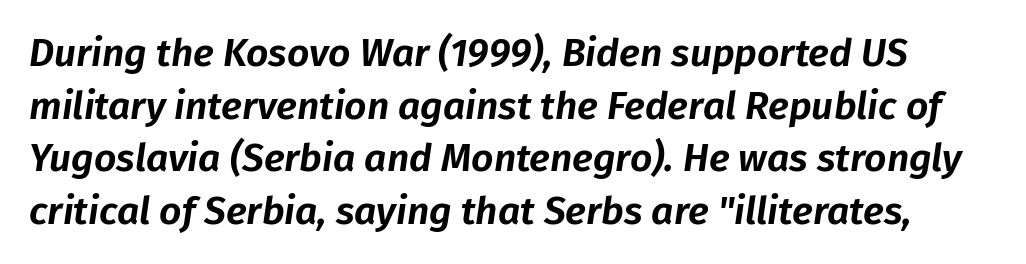
{"italic": "yes", "lean": "right", "slant_degrees": 8, "width": "normal", "stroke_contrast": "low", "x_height": "medium", "monospaced": "no", "underline": "no", "line_spacing": "normal", "line_spacing_ratio": 1.35, "letter_spacing": "normal", "letter_spacing_em": 0.0, "glyph_px": 39}
